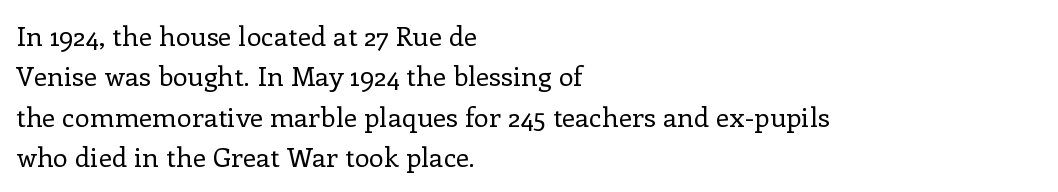
The image shows 27 px text type, upright; set left-aligned, normal line spacing (1.5x), normal letter spacing, not underlined.
